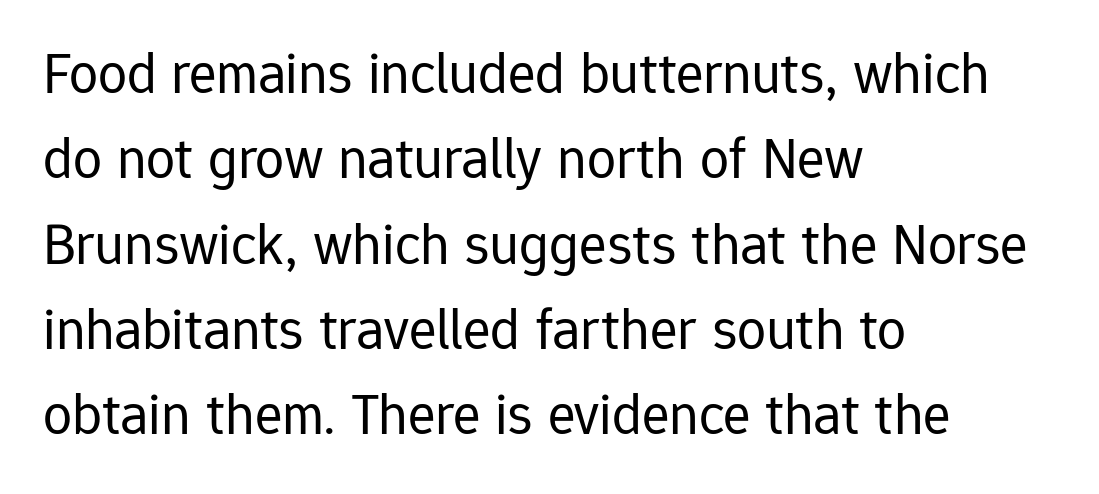
{"serif": "no", "italic": "no", "bold": "no", "weight": "regular", "width": "normal", "stroke_contrast": "low", "x_height": "medium", "monospaced": "no", "underline": "no", "align": "left", "line_spacing": "normal", "line_spacing_ratio": 1.47, "letter_spacing": "normal", "letter_spacing_em": 0.0, "glyph_px": 58}
